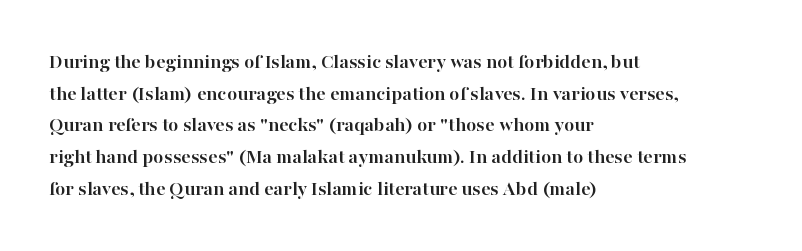
The image shows 21 px bold type, upright; set left-aligned, normal line spacing (1.51x), normal letter spacing, not underlined.
